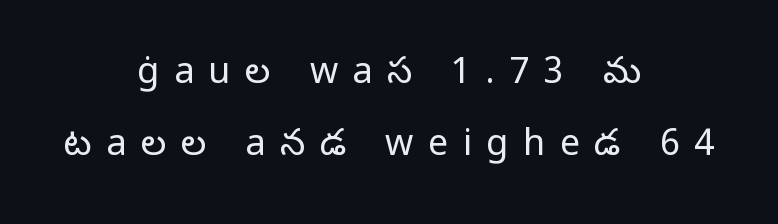
{"serif": "no", "italic": "no", "bold": "no", "weight": "light", "width": "normal", "stroke_contrast": "low", "x_height": "medium", "monospaced": "no", "underline": "no", "align": "center", "line_spacing": "loose", "line_spacing_ratio": 1.99, "letter_spacing": "wide", "letter_spacing_em": 0.4, "glyph_px": 36}
